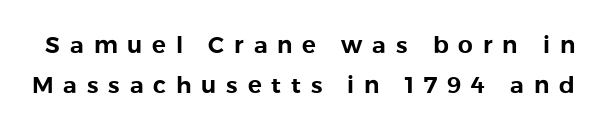
The image shows 23 px text type, upright; set line spacing 1.73x, unusually wide letter spacing (+0.43 em), not underlined.
